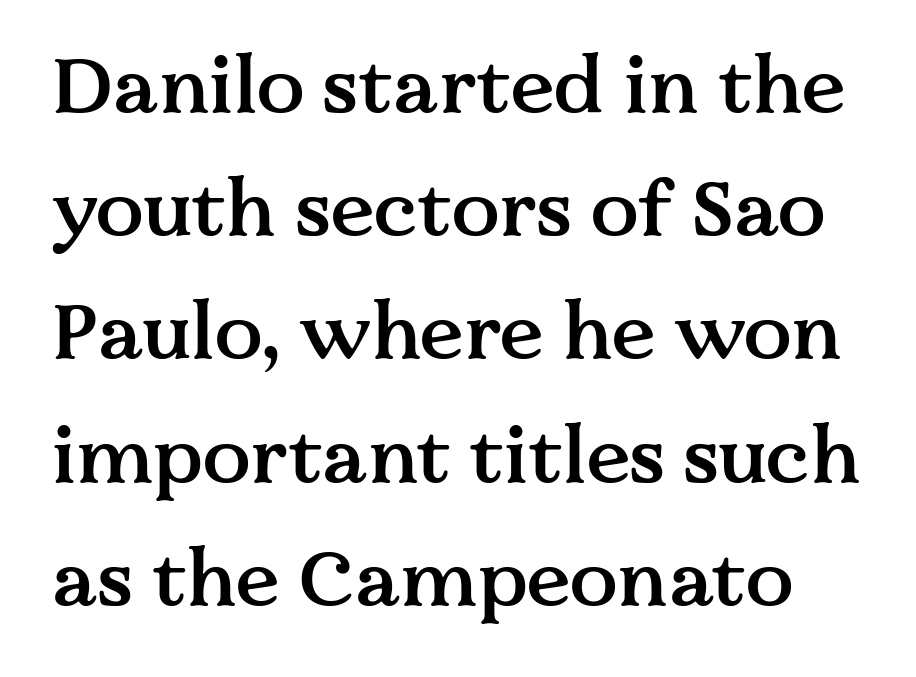
Whoever set this chose a conventional vertical rhythm. Look at the bottom of the vertical strokes: they flare into serifs here. Proportional: the letters do not fall into vertical columns. On the weight axis this lands at semibold, roughly 600.
